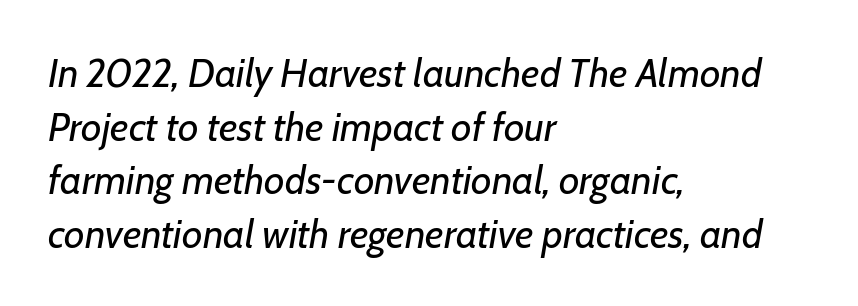
{"italic": "yes", "lean": "right", "slant_degrees": 7, "bold": "no", "weight": "regular", "width": "normal", "stroke_contrast": "low", "x_height": "medium", "monospaced": "no", "underline": "no", "align": "left", "line_spacing": "normal", "line_spacing_ratio": 1.34, "letter_spacing": "normal", "letter_spacing_em": 0.0, "glyph_px": 40}
